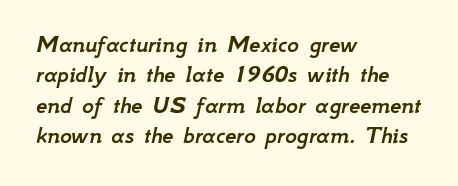
{"italic": "yes", "lean": "right", "slant_degrees": 12, "underline": "no", "align": "left", "line_spacing_ratio": 1.22, "letter_spacing": "normal", "letter_spacing_em": 0.0, "glyph_px": 25}
